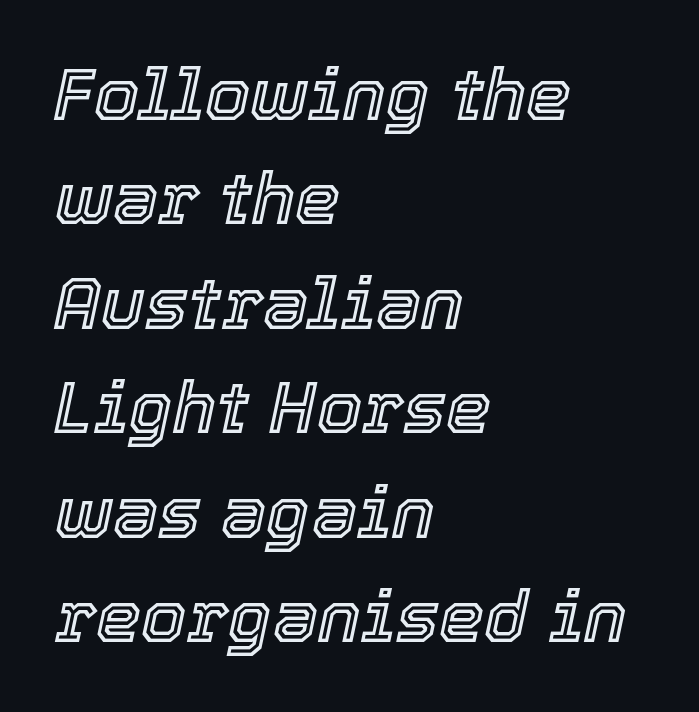
{"italic": "yes", "lean": "right", "slant_degrees": 12, "width": "normal", "x_height": "medium", "monospaced": "no", "underline": "no", "align": "left", "line_spacing": "normal", "line_spacing_ratio": 1.45, "letter_spacing": "normal", "letter_spacing_em": 0.0, "glyph_px": 72}
